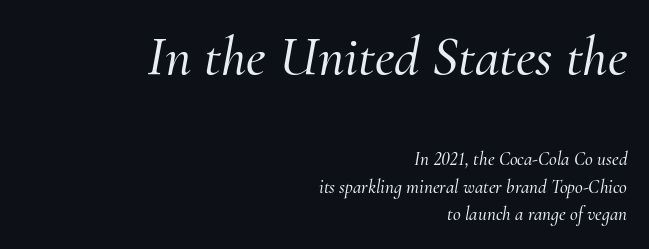
The line-height multiplier appears to be the usual default. Typeset ragged left — the right edge is the straight one. Which chunk is bigger? The first one — the top block dwarfs the bottom. How are the letters spaced? Ordinarily, with no added tracking.
